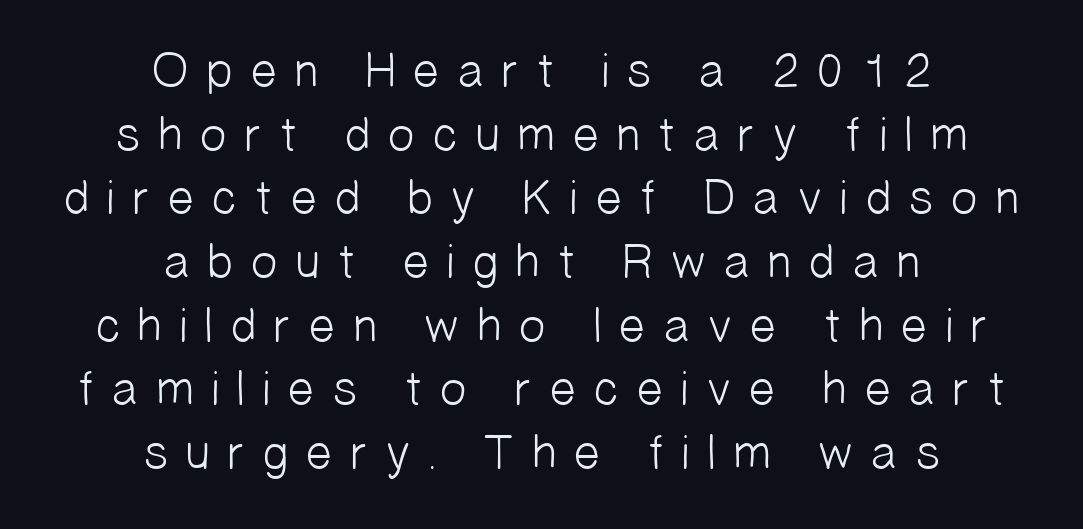
The glyphs are unaccompanied by any horizontal stroke below them. The face used here is proportionally spaced, like ordinary book or web type. Is the type heavy? It reads as light-to-regular instead. Centered paragraph, ragged on both sides. A typesetter would label this face a sans.
